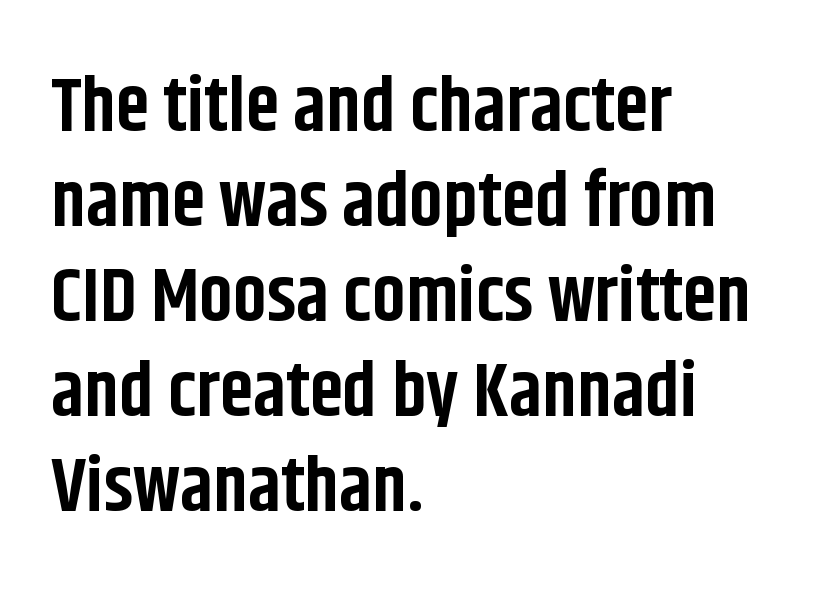
The image shows 76 px bold, condensed sans-serif type, upright; set left-aligned, normal line spacing (1.25x), normal letter spacing, not underlined; low stroke contrast and a large x-height.
